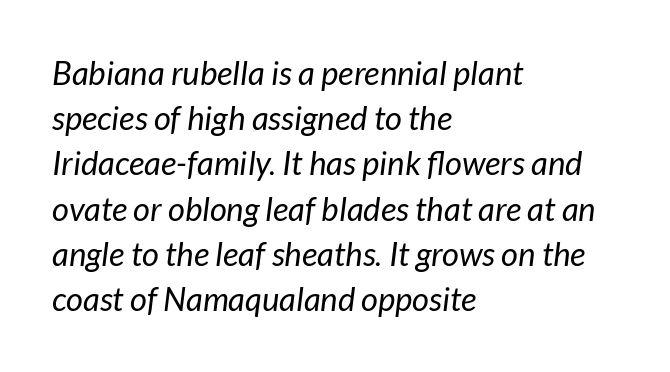
Q: Is the text bold? A: No.
Q: Is the text italic (slanted)? A: Yes, it leans right by about 7 degrees.
Q: Is the text underlined? A: No.
Q: How is the paragraph aligned? A: Left-aligned.
Q: Is the spacing between letters normal or unusually wide? A: Normal.
Q: Is the spacing between lines tight, normal or loose? A: Normal.
Q: Width (condensed, normal, or wide)? A: Normal.
Q: Stroke contrast? A: Low.
Q: x-height? A: Medium.
Q: Monospaced? A: No.
